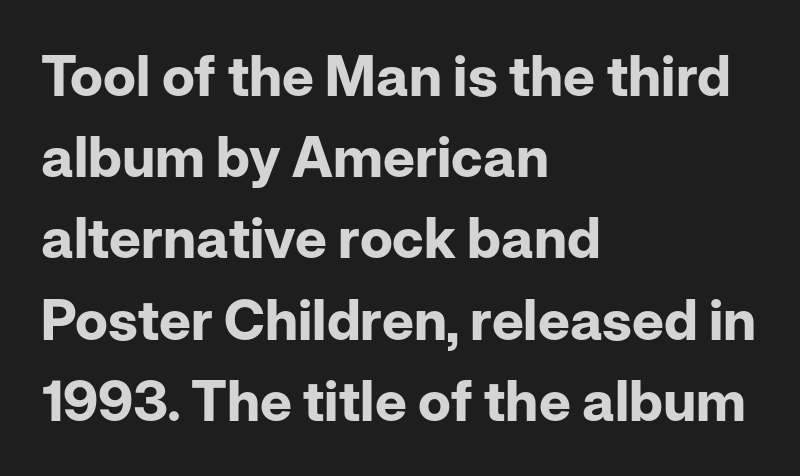
The image shows 56 px bold sans-serif type, upright; set left-aligned, normal line spacing (1.45x), normal letter spacing, not underlined; low stroke contrast and a medium x-height.
